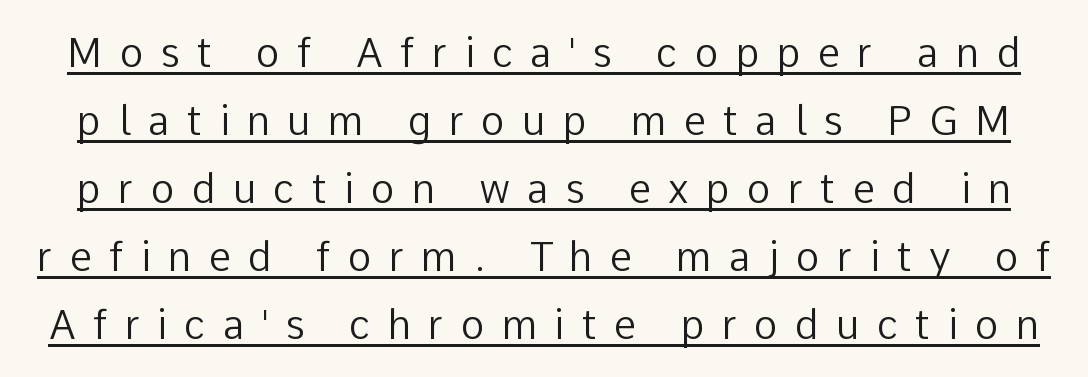
The image shows 40 px regular-weight sans-serif type, upright; set normal line spacing (1.7x), unusually wide letter spacing (+0.43 em), underlined; low stroke contrast and a medium x-height.
